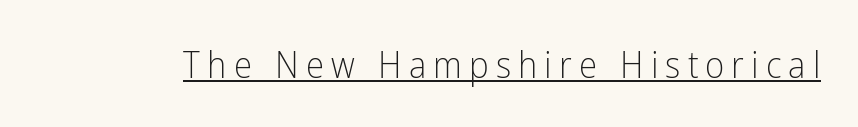
{"serif": "no", "italic": "no", "bold": "no", "weight": "light", "width": "condensed", "stroke_contrast": "low", "x_height": "medium", "monospaced": "no", "underline": "yes", "glyph_px": 37}
